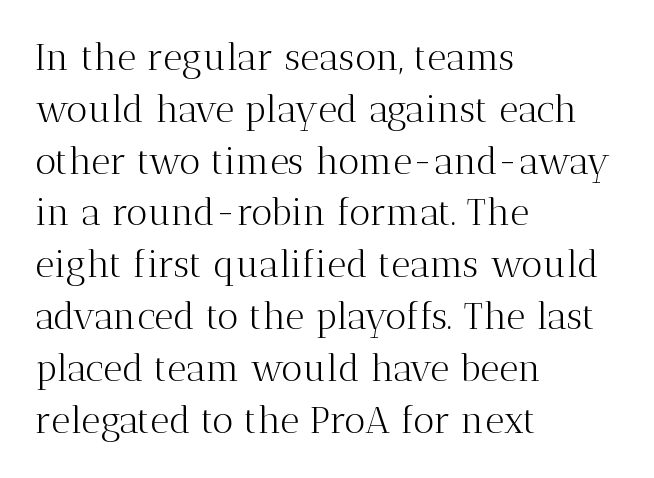
These lines are rendered in a variable-pitch font. Look at the tracking — it's just the regular setting, nothing added. This rendering uses left alignment, leaving the right contour irregular. Plain, unruled lines of type.
